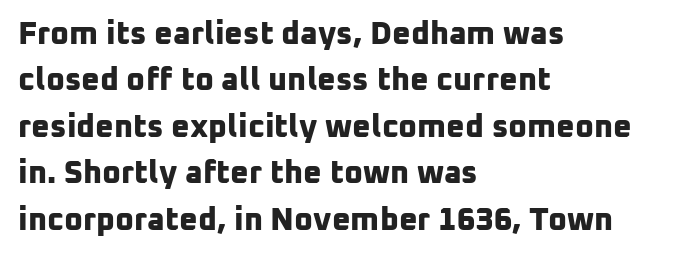
{"serif": "no", "bold": "yes", "weight": "bold", "width": "normal", "stroke_contrast": "low", "x_height": "medium", "monospaced": "no", "underline": "no", "align": "left", "line_spacing": "normal", "line_spacing_ratio": 1.45, "letter_spacing": "normal", "letter_spacing_em": 0.0, "glyph_px": 32}
